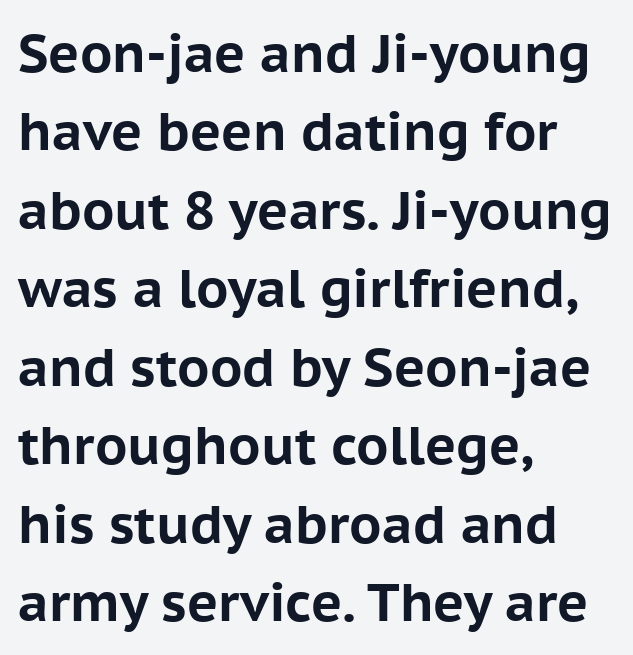
{"serif": "no", "italic": "no", "bold": "yes", "weight": "bold", "width": "normal", "stroke_contrast": "low", "x_height": "medium", "monospaced": "no", "underline": "no", "align": "left", "line_spacing": "normal", "line_spacing_ratio": 1.48, "letter_spacing": "normal", "letter_spacing_em": 0.0, "glyph_px": 53}
